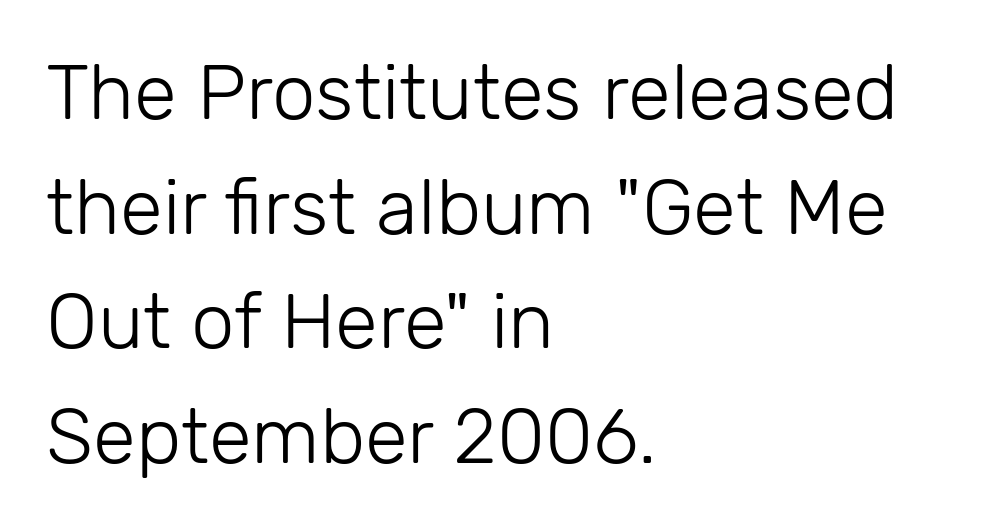
Serif or sans? Sans — the stroke terminals are bare. Vertical spacing — default. Each row of text sits above clean, open space. This sample uses plain, unmodified letter spacing.
